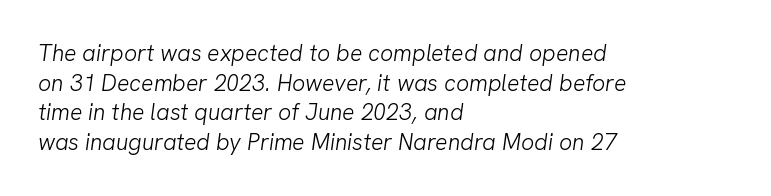
The image shows 23 px text type; set left-aligned, normal line spacing (1.29x), normal letter spacing, not underlined.
